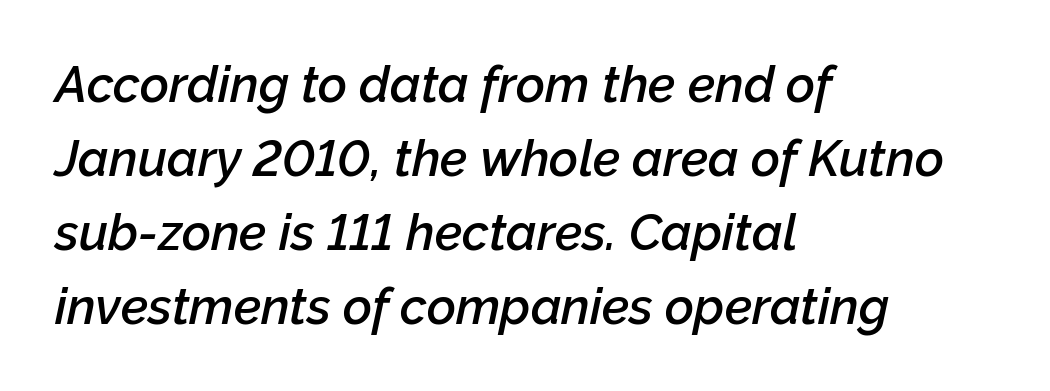
The image shows 50 px semibold type, italic (leaning right); set left-aligned, normal line spacing (1.48x), normal letter spacing, not underlined; low stroke contrast and a medium x-height.
